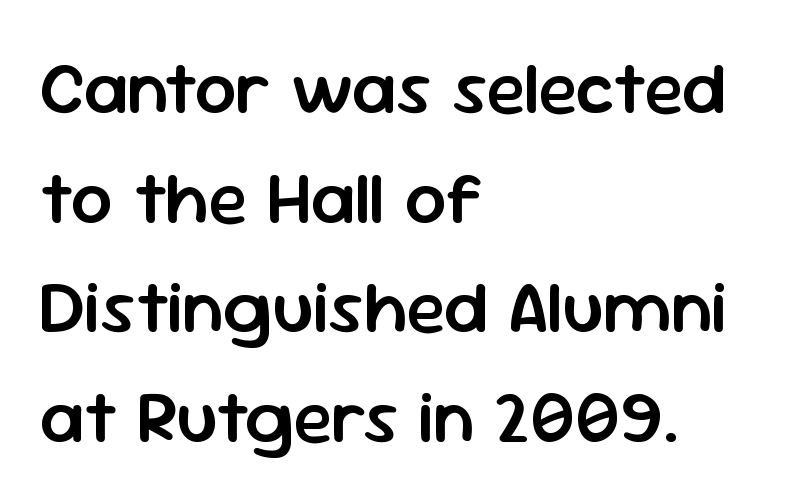
A typesetter would call this zero additional tracking. Casual observation: everything's shoved over to the left. Posture: vertical. Horizontal bands of white between lines are of average thickness.
